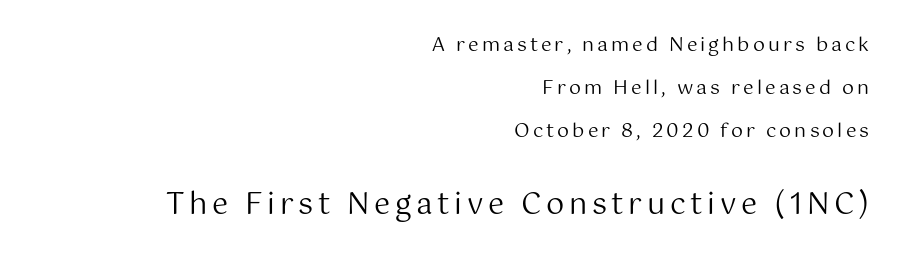
Stroke thickness stays within the range of a standard reading face or lighter. The block sitting lower on the canvas is the one with enlarged characters. Posture: straight, roman, zero tilt. This rendering uses right alignment, leaving the left contour irregular. How would I describe the line gaps? Wide and relaxed.
